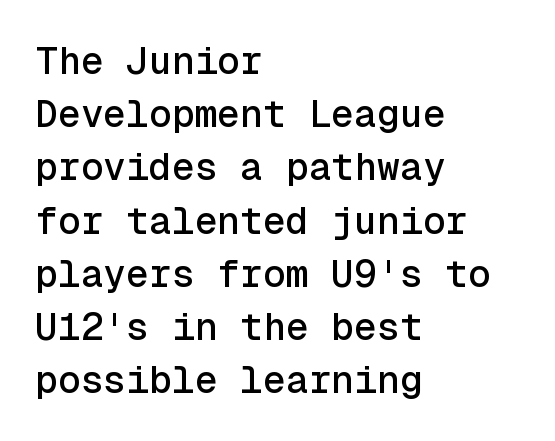
Compared with a centered layout, this one pins lines to the left instead. A typesetter would mark this as roman, not italic. Baseline-to-baseline distance is the conventional proportion of letter height. Tracking here is standard; glyphs follow each other at the usual distance. Observe the absence of serifs on each vertical stroke in this sample. The strip under each line holds only bare page.
